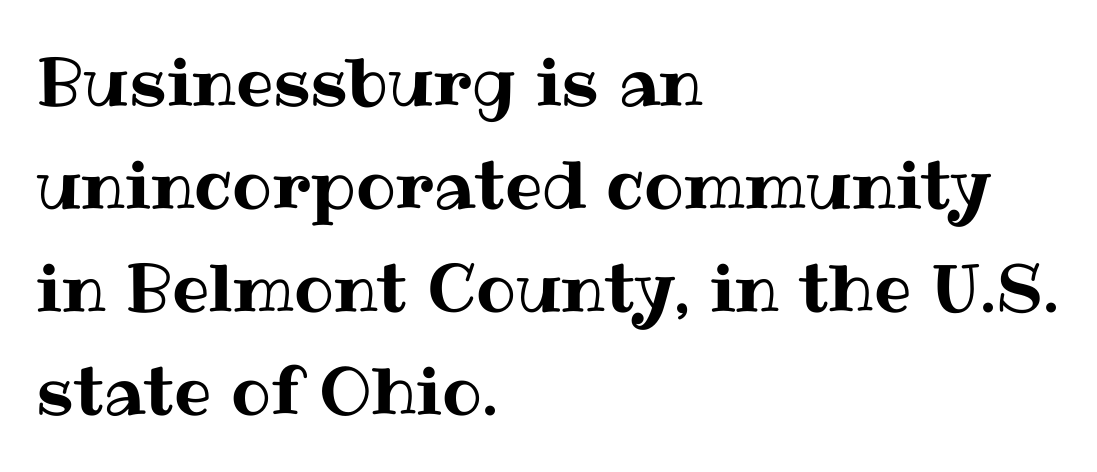
Is there any slant? The stems are plumb. These lines keep a tight, regular rhythm from letter to letter. The rendering uses a moderate line-height, typical for paragraphs. Typeset ragged right — the left edge is the straight one. Spacing verdict: proportional, widths tailored to each character. Check under the words: just untouched page.
